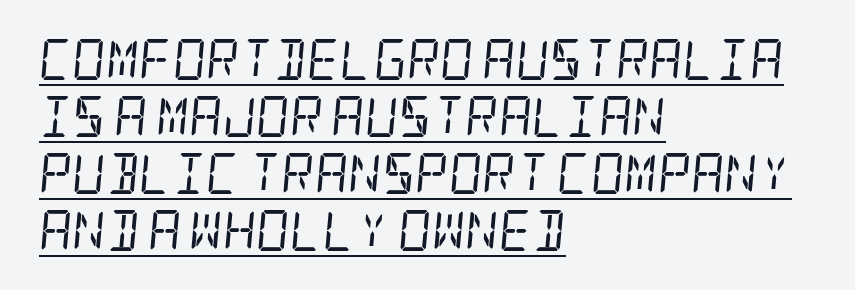
The image shows 41 px regular-weight, condensed serif type, italic (leaning right); set left-aligned, normal line spacing (1.39x), normal letter spacing, underlined; low stroke contrast and a large x-height.
